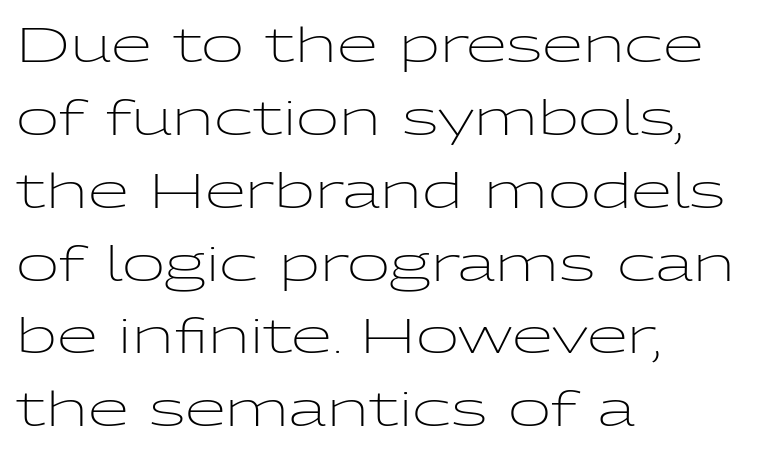
You could not count columns in this text — the font is proportionally spaced. The paragraph has a hard left edge and a soft right edge. Tall strokes in this sample are plumb rather than angled. Serif or sans? Sans — the stroke terminals are bare. Descenders hang freely into open space. The block of text has a typical density, with ordinary space between rows.
